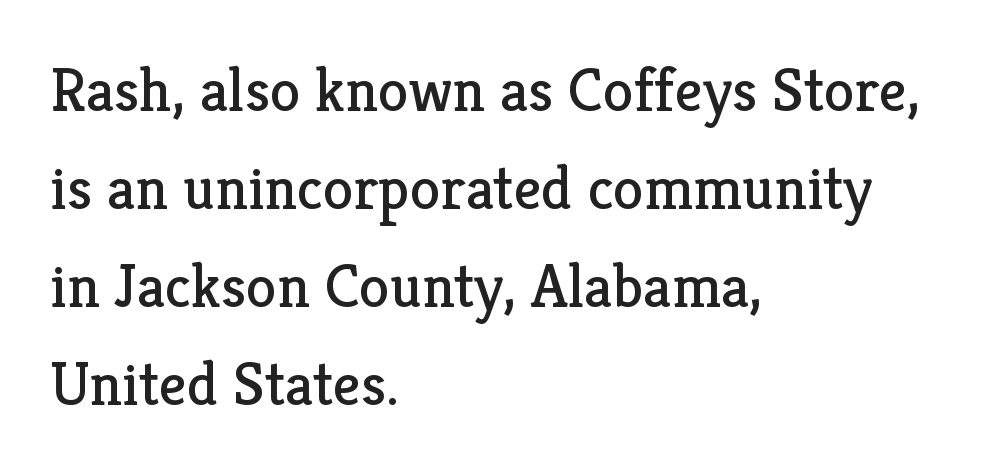
Line beginnings align vertically; line endings do not. Regarding serifs, this sample has them. Reading down the column, the eye jumps a familiar distance to each next line. This is not heavy type; no bold has been used. Each row of text sits above clean, open space.
